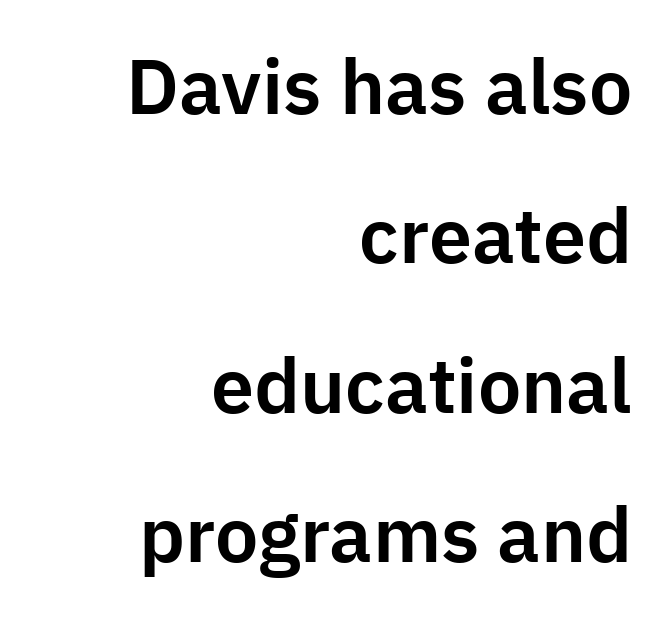
Q: Is the text italic (slanted)? A: No, it is upright.
Q: Is the typeface a serif or a sans-serif typeface? A: Sans-serif.
Q: Is the text underlined? A: No.
Q: How is the paragraph aligned? A: Right-aligned.
Q: Is the spacing between letters normal or unusually wide? A: Normal.
Q: Is the spacing between lines tight, normal or loose? A: Loose.
Q: Width (condensed, normal, or wide)? A: Normal.
Q: Stroke contrast? A: Low.
Q: x-height? A: Medium.
Q: Monospaced? A: No.
